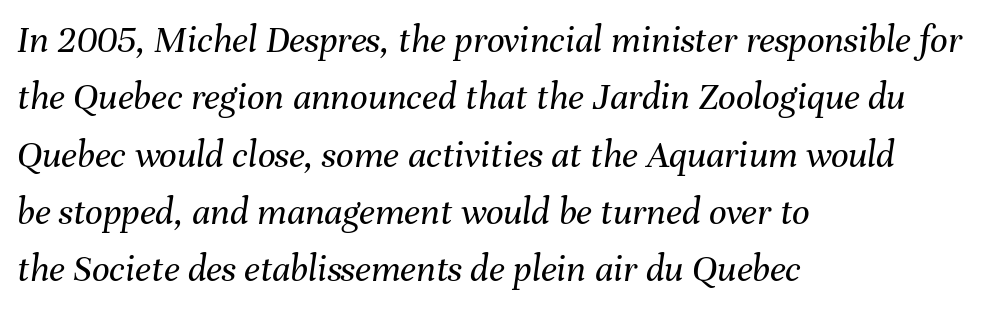
The image shows 39 px regular-weight type, italic (leaning right); set left-aligned, normal line spacing (1.47x), normal letter spacing, not underlined; medium stroke contrast and a medium x-height.
